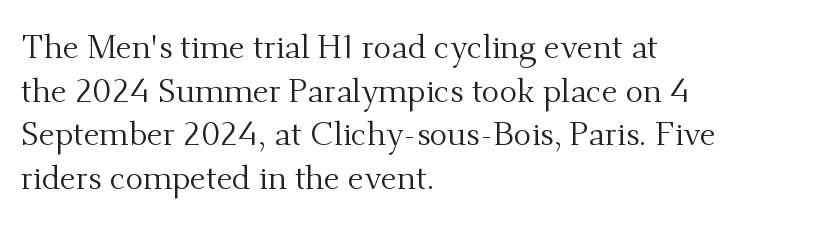
The image shows 33 px regular-weight serif type, upright; set left-aligned, normal line spacing (1.32x), normal letter spacing, not underlined; medium stroke contrast and a small x-height.
